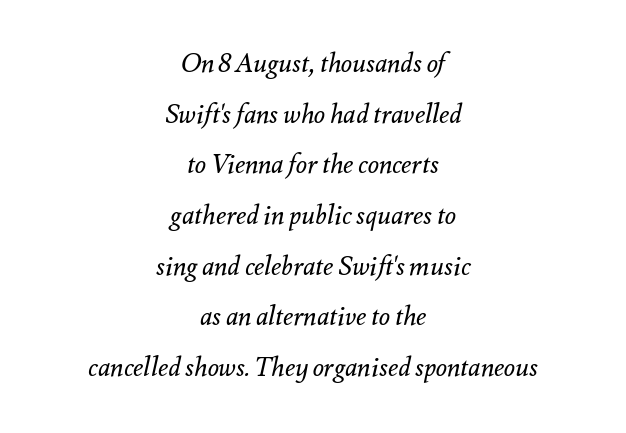
The image shows 26 px text type, italic (leaning right); set centered, loose line spacing (1.95x), normal letter spacing, not underlined.
